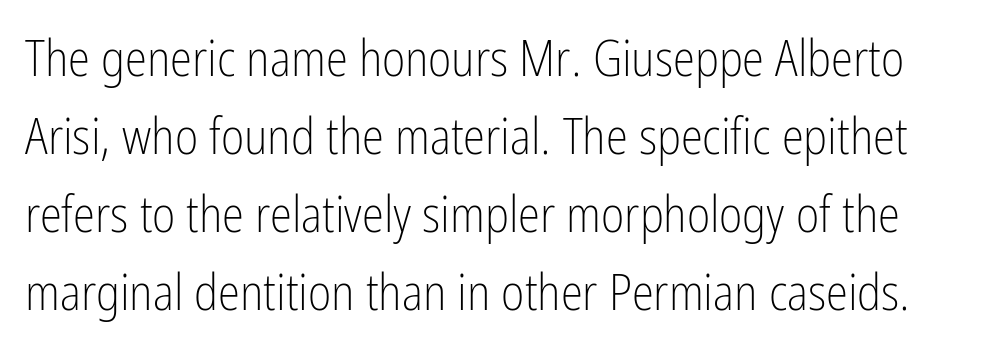
Is there any slant? The stems are plumb. Nope, no serifs anywhere on these letters. Any mark beneath the type? The region is blank. Each letter keeps its own natural width here, so spacing adapts to shape.
